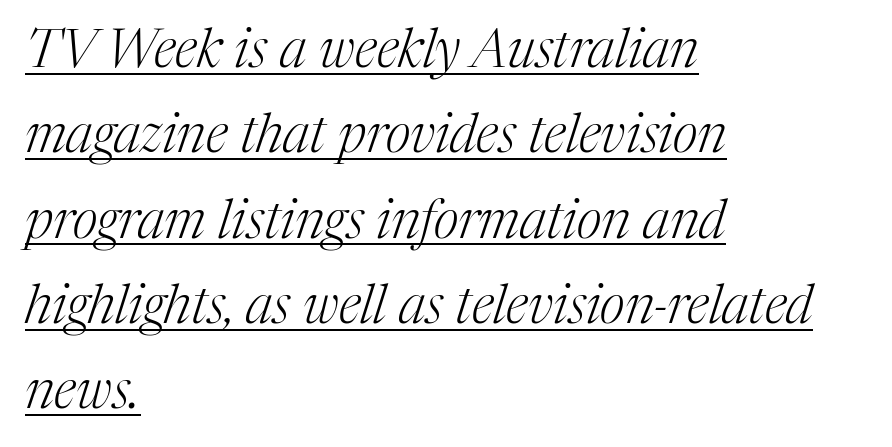
The image shows 54 px light serif type, italic (leaning right); set left-aligned, normal line spacing (1.58x), normal letter spacing, underlined; medium stroke contrast and a medium x-height.
